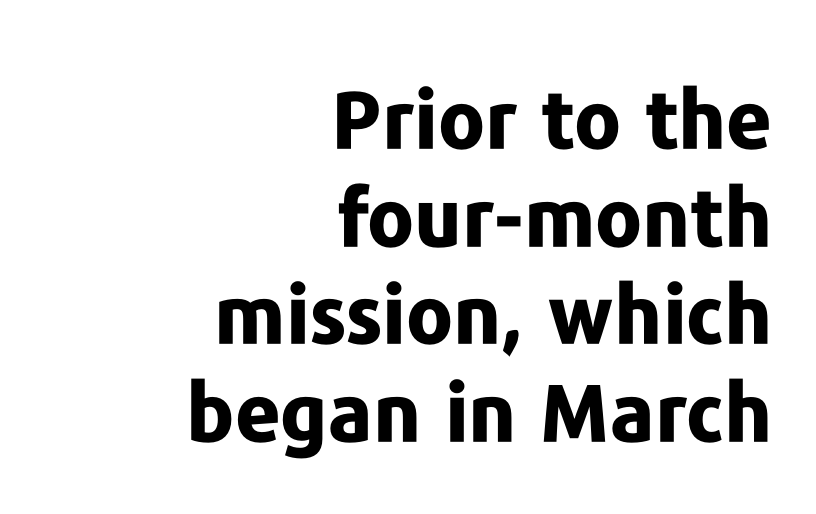
{"serif": "no", "italic": "no", "bold": "yes", "weight": "bold", "width": "normal", "stroke_contrast": "low", "x_height": "medium", "monospaced": "no", "underline": "no", "align": "right", "line_spacing_ratio": 1.22, "letter_spacing": "normal", "letter_spacing_em": 0.0, "glyph_px": 80}
